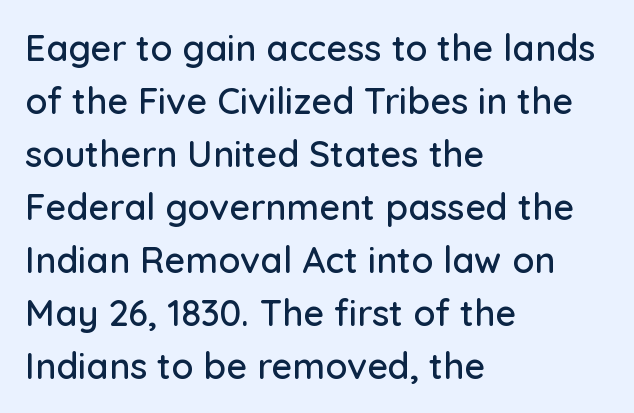
Q: Is the text italic (slanted)? A: No, it is upright.
Q: Is the typeface a serif or a sans-serif typeface? A: Sans-serif.
Q: Is the text underlined? A: No.
Q: How is the paragraph aligned? A: Left-aligned.
Q: Is the spacing between letters normal or unusually wide? A: Normal.
Q: Is the spacing between lines tight, normal or loose? A: Normal.
Q: Width (condensed, normal, or wide)? A: Normal.
Q: Stroke contrast? A: Low.
Q: x-height? A: Medium.
Q: Monospaced? A: No.
